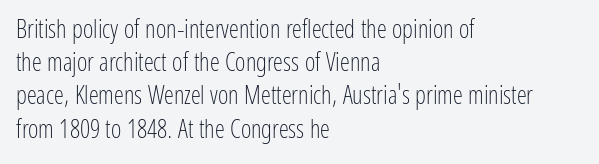
The image shows 25 px text type, upright; set left-aligned, normal line spacing (1.33x), normal letter spacing, not underlined.
